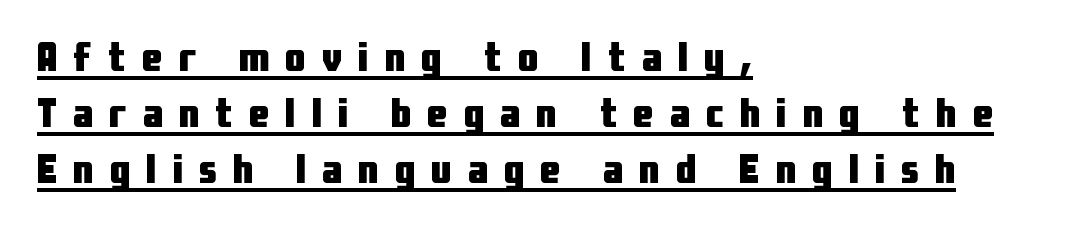
Q: Is the text bold? A: Yes.
Q: Is the text italic (slanted)? A: No, it is upright.
Q: Is the typeface a serif or a sans-serif typeface? A: Sans-serif.
Q: Is the text underlined? A: Yes.
Q: How is the paragraph aligned? A: Left-aligned.
Q: Is the spacing between letters normal or unusually wide? A: Unusually wide.
Q: Is the spacing between lines tight, normal or loose? A: Normal.
Q: Width (condensed, normal, or wide)? A: Condensed.
Q: Stroke contrast? A: Low.
Q: x-height? A: Medium.
Q: Monospaced? A: No.
